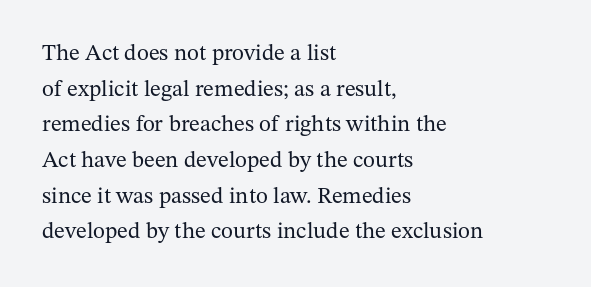
Q: Is the text bold? A: No.
Q: Is the text italic (slanted)? A: No, it is upright.
Q: Is the text underlined? A: No.
Q: How is the paragraph aligned? A: Left-aligned.
Q: Is the spacing between letters normal or unusually wide? A: Normal.
Q: Is the spacing between lines tight, normal or loose? A: Normal.
